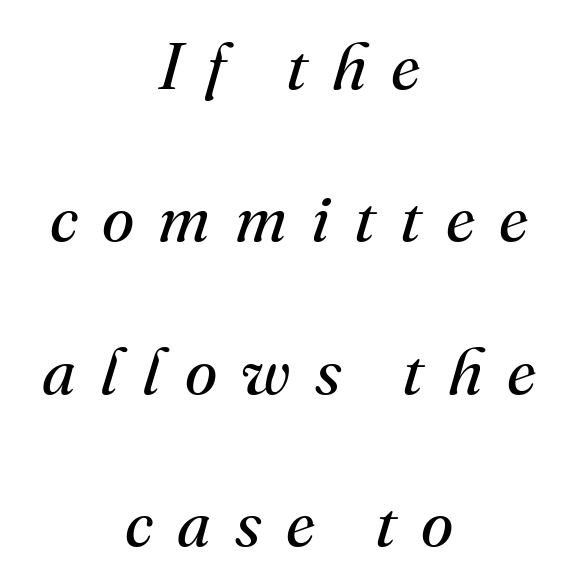
{"serif": "yes", "italic": "yes", "lean": "right", "slant_degrees": 16, "bold": "no", "weight": "regular", "width": "normal", "stroke_contrast": "medium", "x_height": "small", "monospaced": "no", "underline": "no", "align": "center", "line_spacing": "loose", "line_spacing_ratio": 2.31, "letter_spacing": "wide", "letter_spacing_em": 0.37, "glyph_px": 66}
